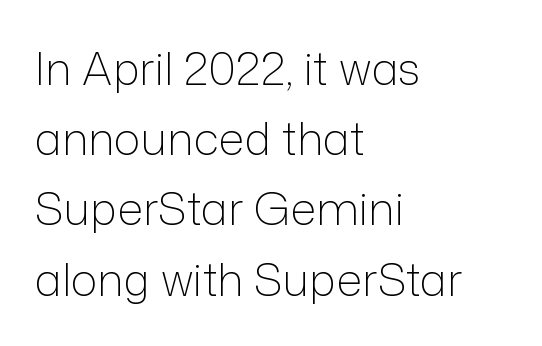
Q: Is the text bold? A: No.
Q: Is the text italic (slanted)? A: No, it is upright.
Q: Is the typeface a serif or a sans-serif typeface? A: Sans-serif.
Q: Is the text underlined? A: No.
Q: How is the paragraph aligned? A: Left-aligned.
Q: Is the spacing between letters normal or unusually wide? A: Normal.
Q: Is the spacing between lines tight, normal or loose? A: Normal.
Q: Width (condensed, normal, or wide)? A: Normal.
Q: Stroke contrast? A: Low.
Q: x-height? A: Medium.
Q: Monospaced? A: No.
